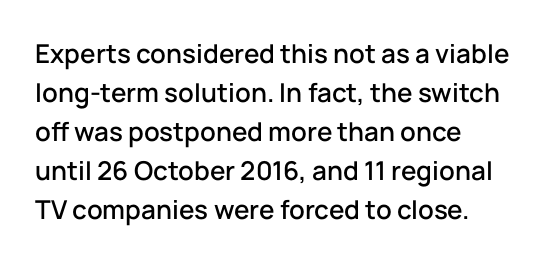
Q: Is the text italic (slanted)? A: No, it is upright.
Q: Is the text underlined? A: No.
Q: How is the paragraph aligned? A: Left-aligned.
Q: Is the spacing between letters normal or unusually wide? A: Normal.
Q: Is the spacing between lines tight, normal or loose? A: Normal.
